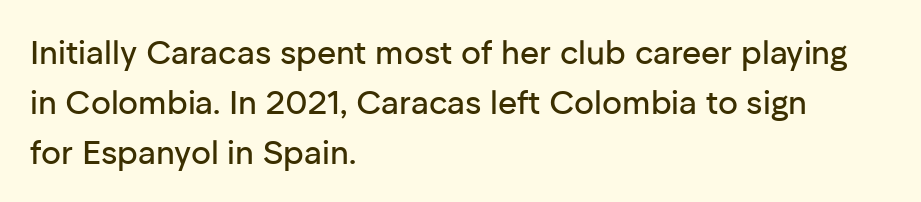
Q: Is the text italic (slanted)? A: No, it is upright.
Q: Is the typeface a serif or a sans-serif typeface? A: Sans-serif.
Q: Is the text underlined? A: No.
Q: How is the paragraph aligned? A: Left-aligned.
Q: Is the spacing between letters normal or unusually wide? A: Normal.
Q: Is the spacing between lines tight, normal or loose? A: Normal.
Q: Width (condensed, normal, or wide)? A: Normal.
Q: Stroke contrast? A: Low.
Q: x-height? A: Medium.
Q: Monospaced? A: No.
